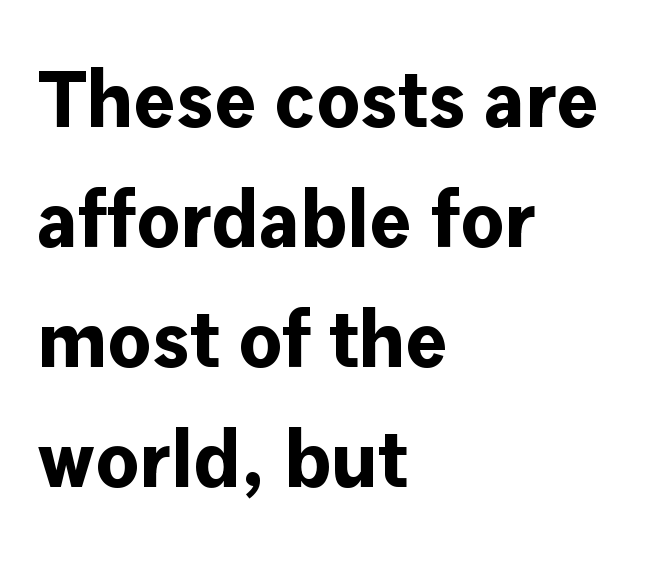
Q: Is the text bold? A: Yes.
Q: Is the text italic (slanted)? A: No, it is upright.
Q: Is the typeface a serif or a sans-serif typeface? A: Sans-serif.
Q: Is the text underlined? A: No.
Q: How is the paragraph aligned? A: Left-aligned.
Q: Is the spacing between letters normal or unusually wide? A: Normal.
Q: Is the spacing between lines tight, normal or loose? A: Normal.
Q: Width (condensed, normal, or wide)? A: Normal.
Q: Stroke contrast? A: Low.
Q: x-height? A: Medium.
Q: Monospaced? A: No.
